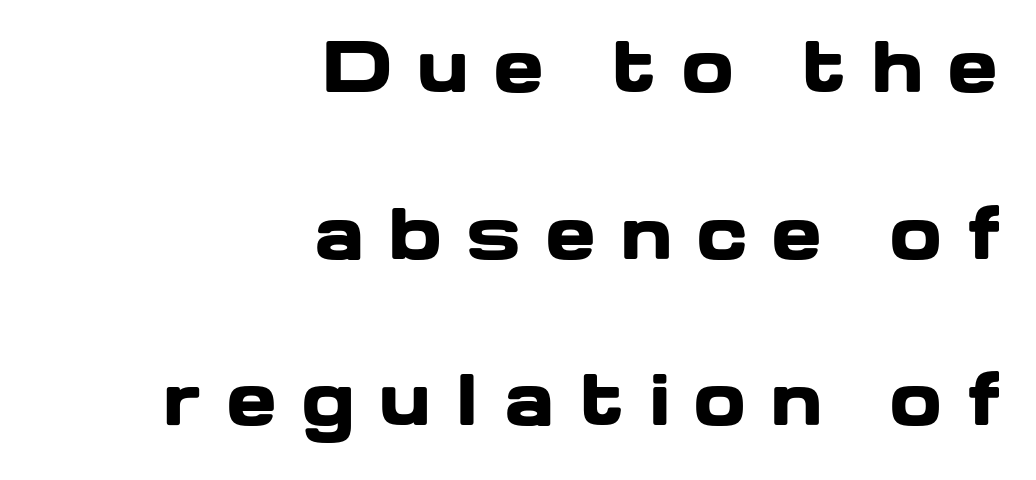
Q: Is the text bold? A: Yes.
Q: Is the text italic (slanted)? A: No, it is upright.
Q: Is the typeface a serif or a sans-serif typeface? A: Sans-serif.
Q: Is the text underlined? A: No.
Q: How is the paragraph aligned? A: Right-aligned.
Q: Is the spacing between letters normal or unusually wide? A: Unusually wide.
Q: Is the spacing between lines tight, normal or loose? A: Loose.
Q: Width (condensed, normal, or wide)? A: Wide.
Q: Stroke contrast? A: Low.
Q: x-height? A: Medium.
Q: Monospaced? A: No.
